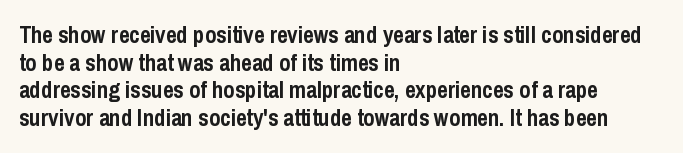
{"italic": "no", "bold": "yes", "underline": "no", "align": "left", "line_spacing_ratio": 1.2, "letter_spacing": "normal", "letter_spacing_em": 0.0, "glyph_px": 23}
